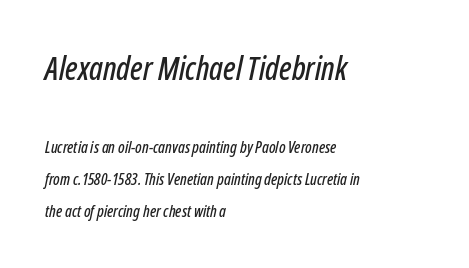
The composition opens big and finishes small. Horizontally, the lines are justified to the leading edge only. This rendering features lettering with no underline. Is the letter spacing exaggerated? No — it looks like the ordinary default.
